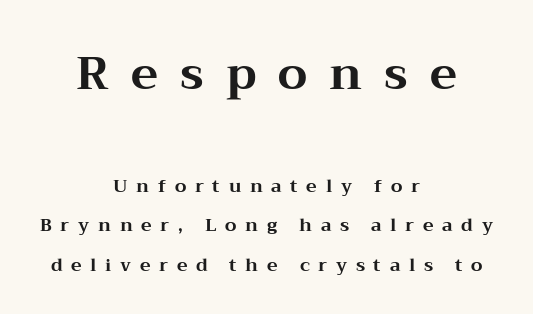
Q: Is the text bold? A: Yes.
Q: Is the text italic (slanted)? A: No, it is upright.
Q: Is the typeface a serif or a sans-serif typeface? A: Serif.
Q: Is the text underlined? A: No.
Q: How is the paragraph aligned? A: Centered.
Q: Is the spacing between letters normal or unusually wide? A: Unusually wide.
Q: Is the spacing between lines tight, normal or loose? A: Loose.
Q: Which block of text is set in a larger size, the first (top) or the second (bottom)? A: The first (top) one.
Q: Width (condensed, normal, or wide)? A: Wide.
Q: Stroke contrast? A: Medium.
Q: x-height? A: Medium.
Q: Monospaced? A: No.
